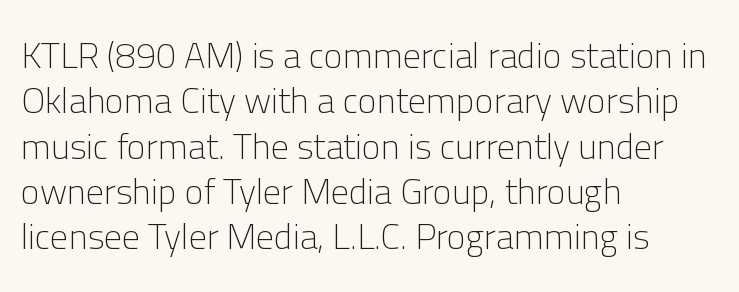
Q: Is the text bold? A: No.
Q: Is the text italic (slanted)? A: No, it is upright.
Q: Is the typeface a serif or a sans-serif typeface? A: Sans-serif.
Q: Is the text underlined? A: No.
Q: How is the paragraph aligned? A: Left-aligned.
Q: Is the spacing between letters normal or unusually wide? A: Normal.
Q: Is the spacing between lines tight, normal or loose? A: Normal.
Q: Width (condensed, normal, or wide)? A: Normal.
Q: Stroke contrast? A: Low.
Q: x-height? A: Medium.
Q: Monospaced? A: No.
